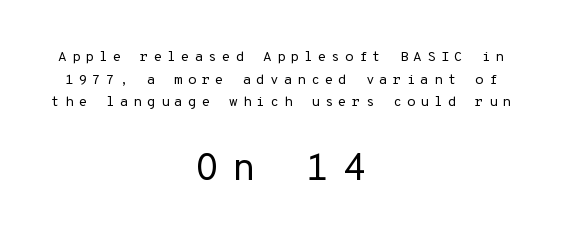
Q: Is the text bold? A: No.
Q: Is the text italic (slanted)? A: No, it is upright.
Q: Is the typeface a serif or a sans-serif typeface? A: Sans-serif.
Q: Is the text underlined? A: No.
Q: How is the paragraph aligned? A: Centered.
Q: Is the spacing between letters normal or unusually wide? A: Unusually wide.
Q: Is the spacing between lines tight, normal or loose? A: Normal.
Q: Which block of text is set in a larger size, the first (top) or the second (bottom)? A: The second (bottom) one.
Q: Width (condensed, normal, or wide)? A: Normal.
Q: Stroke contrast? A: Low.
Q: x-height? A: Medium.
Q: Monospaced? A: Yes.
